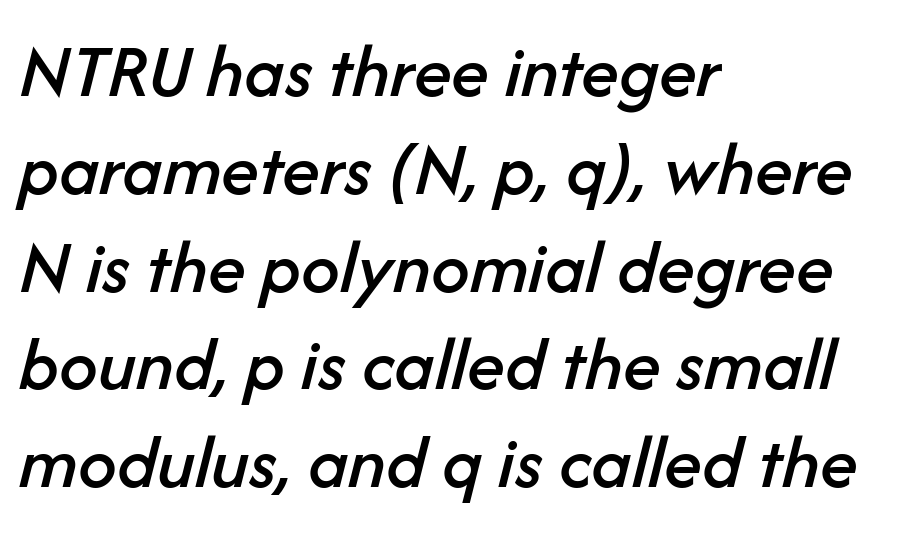
Q: Is the text italic (slanted)? A: Yes, it leans right by about 14 degrees.
Q: Is the text underlined? A: No.
Q: How is the paragraph aligned? A: Left-aligned.
Q: Is the spacing between letters normal or unusually wide? A: Normal.
Q: Is the spacing between lines tight, normal or loose? A: Normal.
Q: Width (condensed, normal, or wide)? A: Normal.
Q: Stroke contrast? A: Low.
Q: x-height? A: Medium.
Q: Monospaced? A: No.
